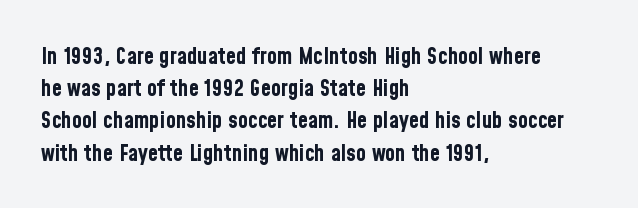
Teacher's note: observe the even left margin — that is flush-left alignment. Tracking here is standard; glyphs follow each other at the usual distance. Horizontal bands of white between lines are of average thickness. Is the type bold? Yes — the strokes are clearly thick and heavy. This is the regular roman posture of the typeface.
